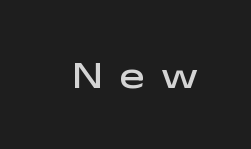
{"serif": "no", "italic": "no", "bold": "semi", "weight": "semibold", "width": "wide", "stroke_contrast": "low", "x_height": "medium", "monospaced": "no", "underline": "no", "letter_spacing": "wide", "letter_spacing_em": 0.42, "glyph_px": 38}
